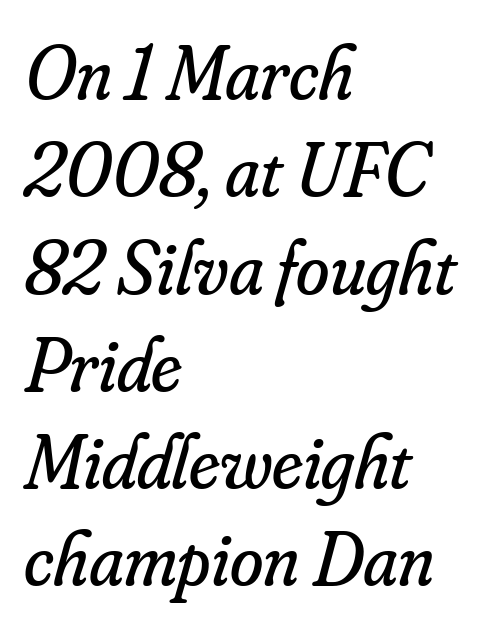
Q: Is the text bold? A: No.
Q: Is the text italic (slanted)? A: Yes, it leans right by about 16 degrees.
Q: Is the typeface a serif or a sans-serif typeface? A: Serif.
Q: Is the text underlined? A: No.
Q: How is the paragraph aligned? A: Left-aligned.
Q: Is the spacing between letters normal or unusually wide? A: Normal.
Q: Is the spacing between lines tight, normal or loose? A: Normal.
Q: Width (condensed, normal, or wide)? A: Normal.
Q: Stroke contrast? A: Low.
Q: x-height? A: Small.
Q: Monospaced? A: No.
